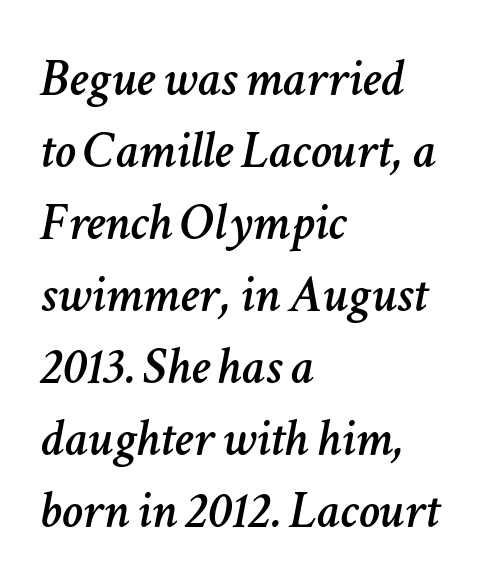
Is the type slanted? Yes — the strokes lean at a clear angle. Type without underlining. The lines sit at an ordinary, default distance from one another. Standard letterfit; no display-style spreading of the glyphs. A typesetter would call this proportional, since set widths differ per character. Line starts are locked; line ends wander.
